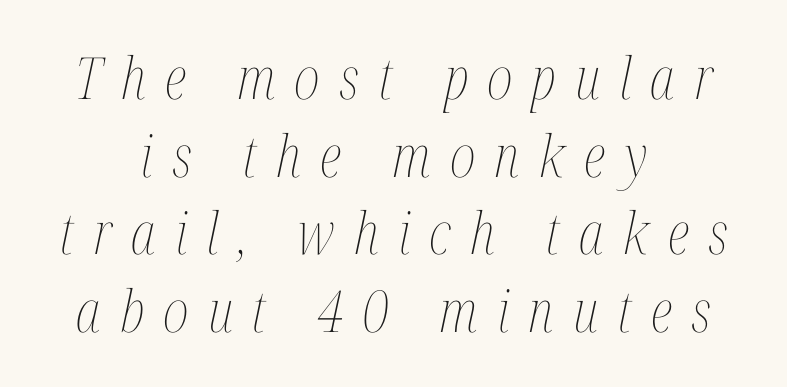
What stands out about the letter spacing? Its width — letters are far apart. No chunkiness to these letters — they're not bold. The face used here has a pronounced slope to its letters. These lines are rendered in a variable-pitch font. Vertical spacing — default.
